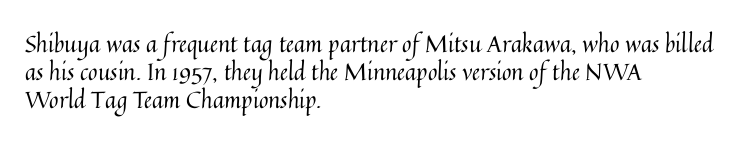
The image shows 23 px text type; set left-aligned, line spacing 1.21x, normal letter spacing, not underlined.
